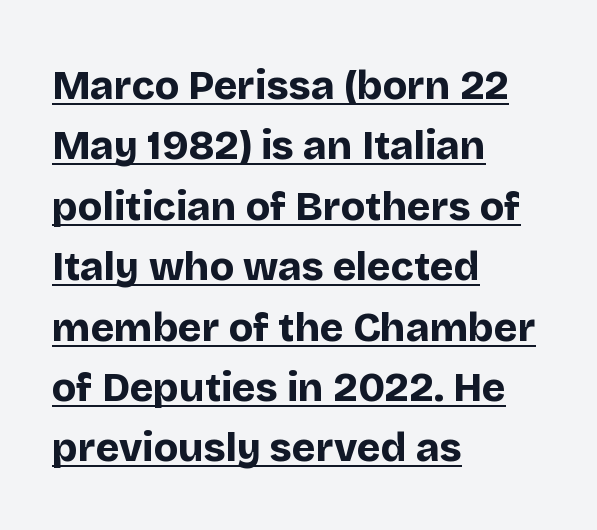
Q: Is the text bold? A: Yes.
Q: Is the text italic (slanted)? A: No, it is upright.
Q: Is the typeface a serif or a sans-serif typeface? A: Sans-serif.
Q: Is the text underlined? A: Yes.
Q: How is the paragraph aligned? A: Left-aligned.
Q: Is the spacing between letters normal or unusually wide? A: Normal.
Q: Is the spacing between lines tight, normal or loose? A: Normal.
Q: Width (condensed, normal, or wide)? A: Normal.
Q: Stroke contrast? A: Low.
Q: x-height? A: Large.
Q: Monospaced? A: No.
